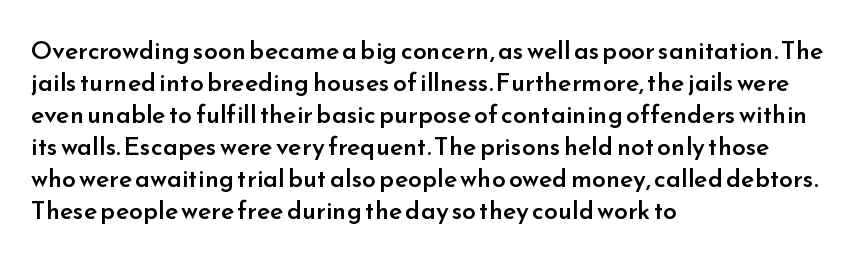
The image shows 25 px text type, upright; set left-aligned, normal line spacing (1.28x), normal letter spacing, not underlined.
